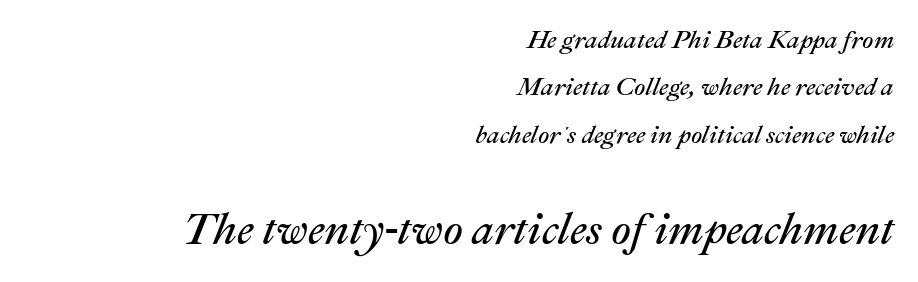
{"italic": "yes", "lean": "right", "slant_degrees": 22, "bold": "no", "weight": "regular", "width": "normal", "stroke_contrast": "medium", "x_height": "medium", "monospaced": "no", "underline": "no", "align": "right", "line_spacing": "loose", "line_spacing_ratio": 1.9, "letter_spacing": "normal", "letter_spacing_em": 0.0, "larger_block": "second", "size_ratio": 1.76, "glyph_px": 44}
